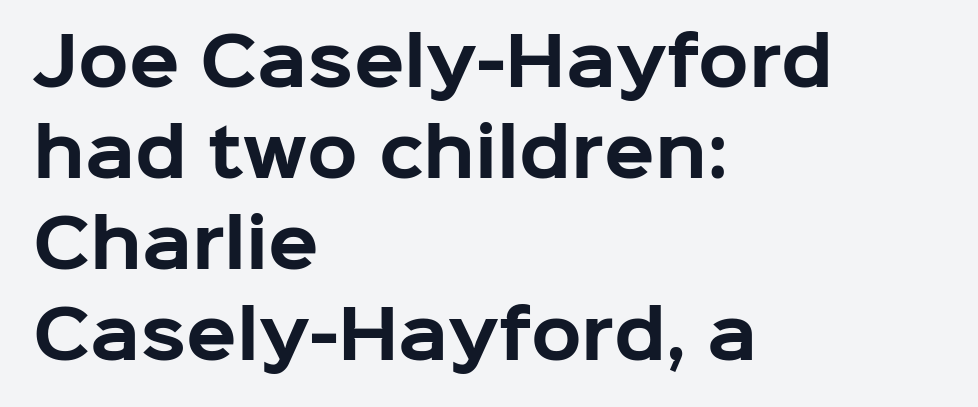
{"serif": "no", "italic": "no", "bold": "yes", "weight": "bold", "width": "normal", "stroke_contrast": "low", "x_height": "medium", "monospaced": "no", "underline": "no", "align": "left", "line_spacing": "normal", "line_spacing_ratio": 1.38, "letter_spacing": "normal", "letter_spacing_em": 0.0, "glyph_px": 66}
